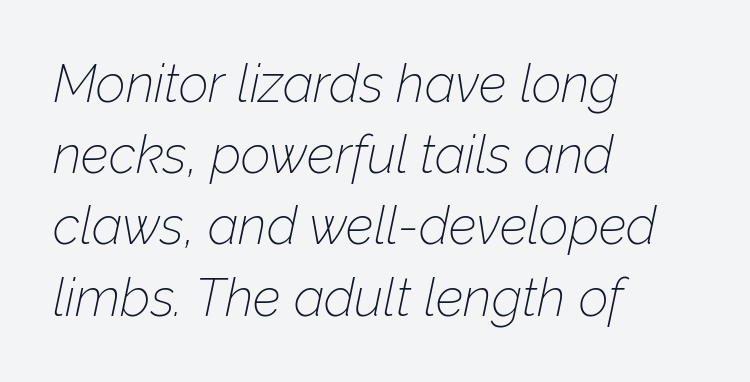
{"italic": "yes", "lean": "right", "slant_degrees": 12, "bold": "no", "weight": "thin", "width": "normal", "stroke_contrast": "low", "x_height": "medium", "monospaced": "no", "underline": "no", "align": "left", "line_spacing": "normal", "line_spacing_ratio": 1.37, "letter_spacing": "normal", "letter_spacing_em": 0.0, "glyph_px": 52}
